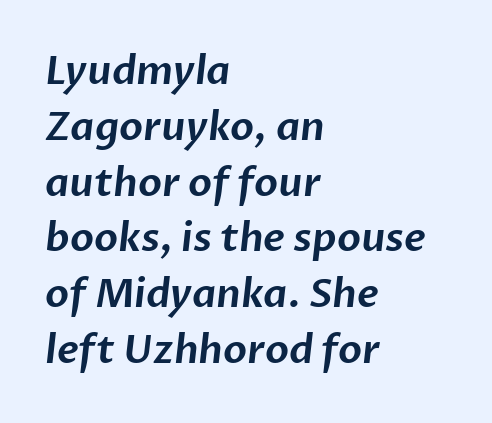
Q: Is the typeface a serif or a sans-serif typeface? A: Sans-serif.
Q: Is the text underlined? A: No.
Q: How is the paragraph aligned? A: Left-aligned.
Q: Is the spacing between letters normal or unusually wide? A: Normal.
Q: Is the spacing between lines tight, normal or loose? A: Normal.
Q: Width (condensed, normal, or wide)? A: Normal.
Q: Stroke contrast? A: Low.
Q: x-height? A: Medium.
Q: Monospaced? A: No.
